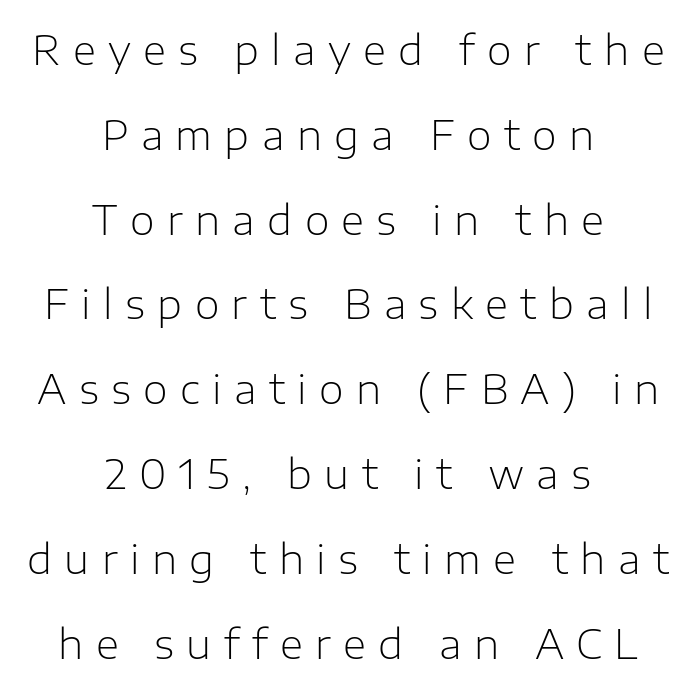
{"serif": "no", "italic": "no", "bold": "no", "weight": "light", "width": "normal", "stroke_contrast": "low", "x_height": "medium", "monospaced": "no", "underline": "no", "align": "center", "line_spacing": "loose", "line_spacing_ratio": 2.12, "letter_spacing": "wide", "letter_spacing_em": 0.31, "glyph_px": 40}
